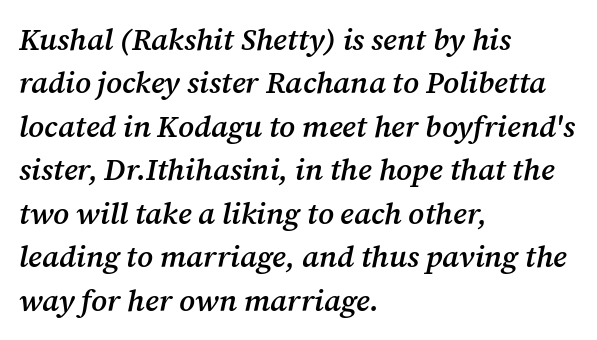
{"serif": "yes", "italic": "yes", "lean": "right", "slant_degrees": 12, "bold": "semi", "weight": "semibold", "width": "normal", "stroke_contrast": "medium", "x_height": "medium", "monospaced": "no", "underline": "no", "align": "left", "line_spacing": "normal", "line_spacing_ratio": 1.45, "letter_spacing": "normal", "letter_spacing_em": 0.0, "glyph_px": 30}
